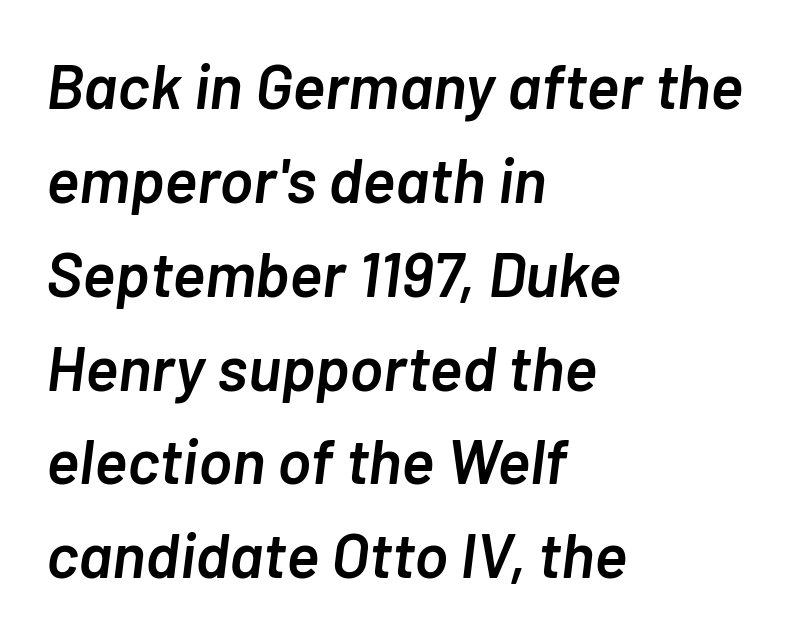
{"italic": "yes", "lean": "right", "slant_degrees": 7, "bold": "semi", "weight": "semibold", "width": "normal", "stroke_contrast": "low", "x_height": "medium", "monospaced": "no", "underline": "no", "align": "left", "line_spacing": "normal", "line_spacing_ratio": 1.49, "letter_spacing": "normal", "letter_spacing_em": 0.0, "glyph_px": 63}
